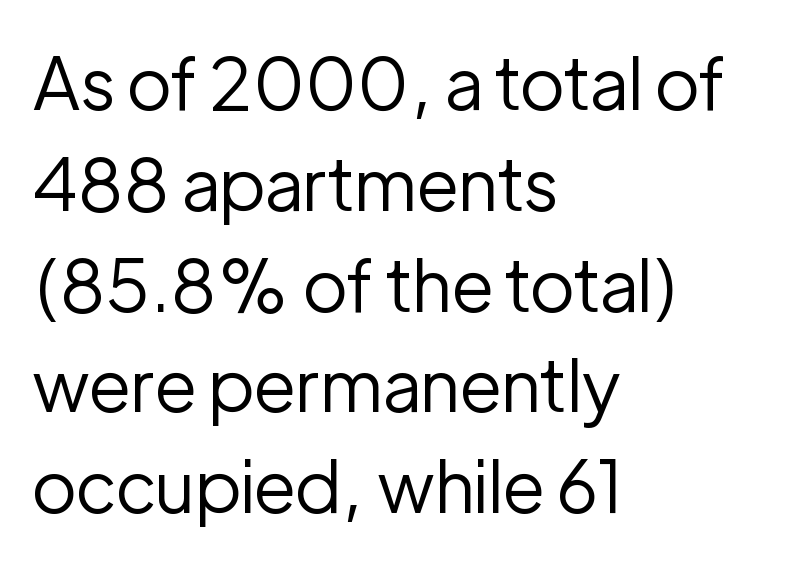
{"serif": "no", "italic": "no", "bold": "no", "weight": "regular", "width": "normal", "stroke_contrast": "low", "x_height": "medium", "monospaced": "no", "underline": "no", "align": "left", "line_spacing": "normal", "line_spacing_ratio": 1.4, "letter_spacing": "normal", "letter_spacing_em": 0.0, "glyph_px": 72}
